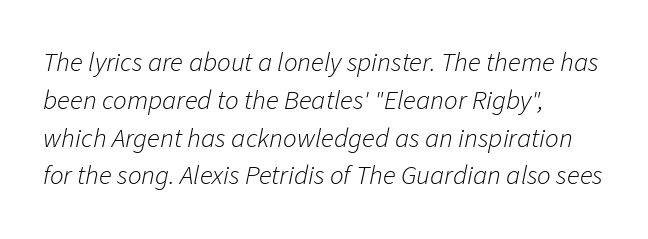
A typesetter would call this zero additional tracking. One-word summary of the alignment: left. Stem width sits at or under what a default text font uses. Looking at the ascenders, they clearly lean. The rows are spaced the way most documents space them.
